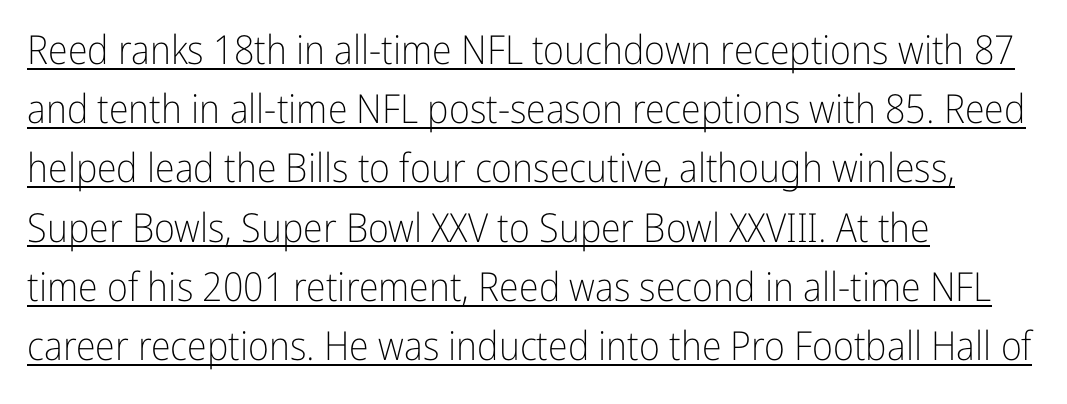
The image shows 40 px light, condensed sans-serif type, upright; set left-aligned, normal line spacing (1.48x), normal letter spacing, underlined; low stroke contrast and a medium x-height.
